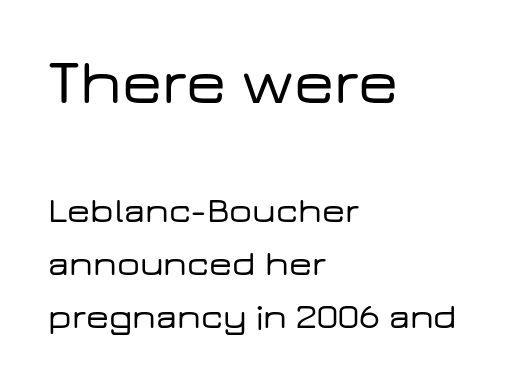
{"serif": "no", "italic": "no", "width": "wide", "stroke_contrast": "low", "x_height": "medium", "monospaced": "no", "underline": "no", "align": "left", "line_spacing": "normal", "line_spacing_ratio": 1.47, "letter_spacing": "normal", "letter_spacing_em": 0.0, "larger_block": "first", "size_ratio": 1.75, "glyph_px": 63}
